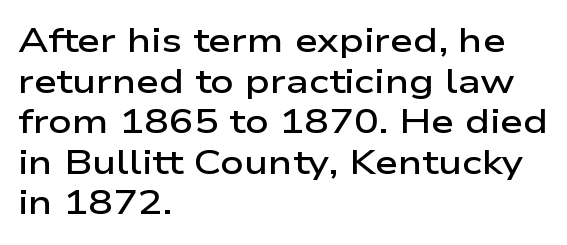
Just letters on the line, the space beneath them empty. Is this a fixed-width face? No — the glyphs have proportional, varying widths. The typesetter chose a ragged-right arrangement here. Notice how the stems are strictly vertical — no italics here. Does extra space separate the letters? No, they use regular spacing.
